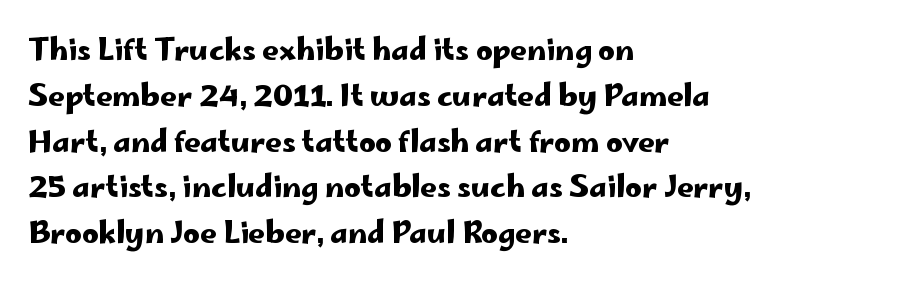
Upright lettering throughout. The designer went with a sans here, leaving each stem footless. Observe the ordinary spacing: letters are neighbours, not strangers. Beneath every word, the page is bare. The block of text has a typical density, with ordinary space between rows. You could not count columns in this text — the font is proportionally spaced.
